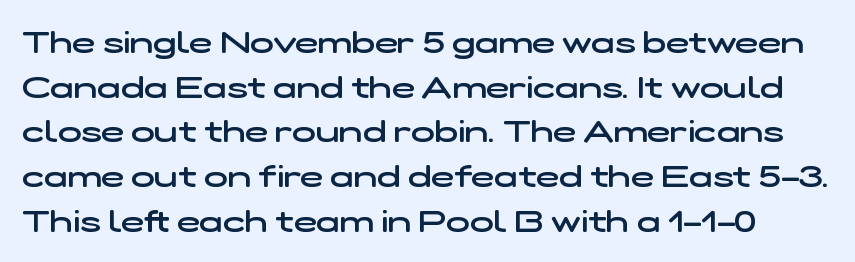
The line texture is even and compact thanks to regular tracking. Each letter keeps its own natural width here, so spacing adapts to shape. The typeface chosen for these lines omits serifs. Is the type bold? Partly — it's a semibold, heavier than regular but not fully bold. How would I describe the line gaps? Plain and ordinary. The area under the type is left untouched.
